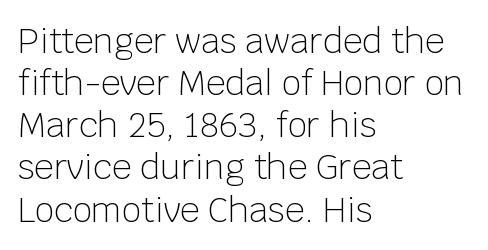
The image shows 34 px light sans-serif type, upright; set left-aligned, line spacing 1.24x, normal letter spacing, not underlined; low stroke contrast and a large x-height.
